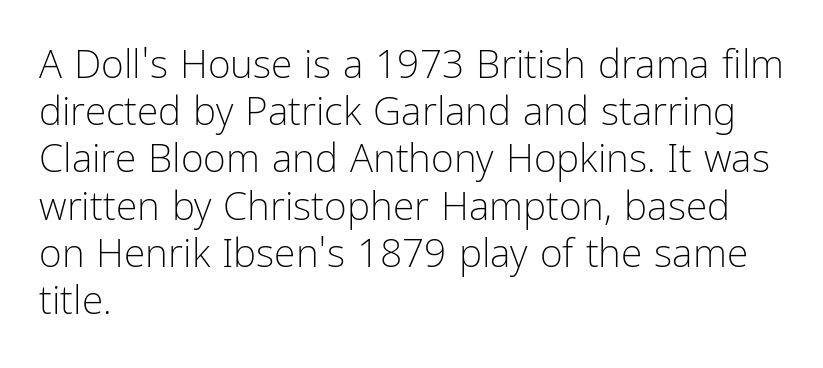
Letter spacing: default. Nothing heavy about these letters — not bold at all. Notice how the passage keeps a crisp vertical edge on the left only. The lettering holds an erect, upright posture throughout. The gap between lines stays unmarked. Character widths vary here, with narrow letters taking less room than wide ones.
